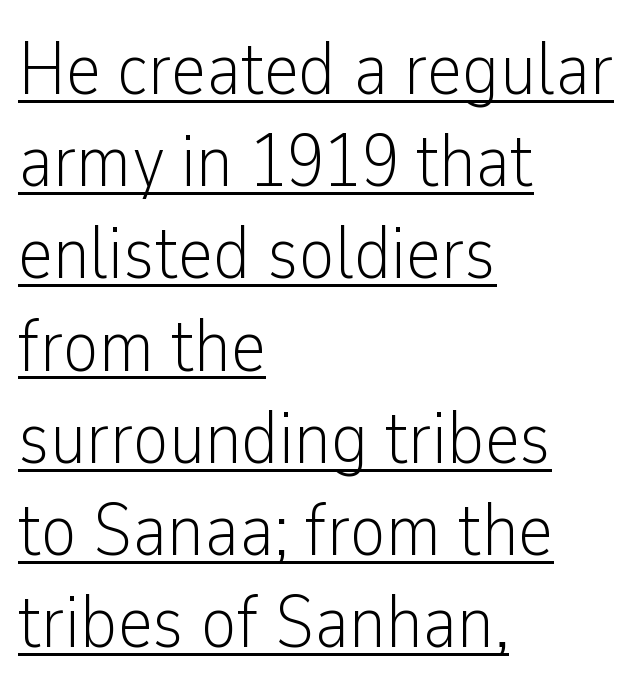
The typesetter chose a ragged-right arrangement here. Typographically, this falls in the sans-serif category. Quick note: not italic, upright. This sample carries an underscore along the baseline area.
